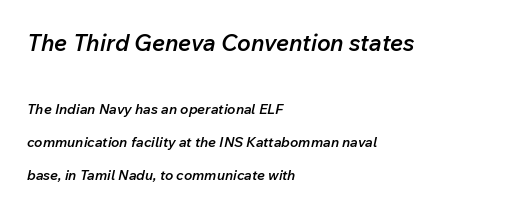
The image shows 23 px text type, italic (leaning right); set left-aligned, loose line spacing (2.35x), normal letter spacing, not underlined; the first (top) block is 1.64x larger.
